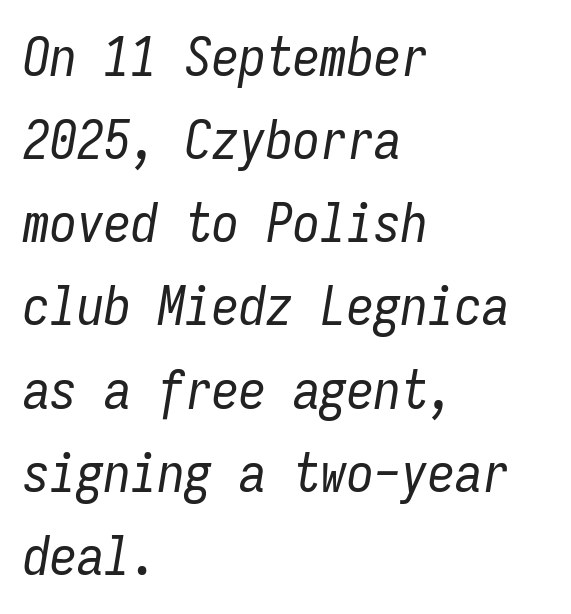
{"italic": "yes", "lean": "right", "slant_degrees": 9, "bold": "no", "weight": "regular", "width": "condensed", "stroke_contrast": "low", "x_height": "medium", "monospaced": "yes", "underline": "no", "align": "left", "line_spacing": "normal", "line_spacing_ratio": 1.54, "letter_spacing": "normal", "letter_spacing_em": 0.0, "glyph_px": 54}
